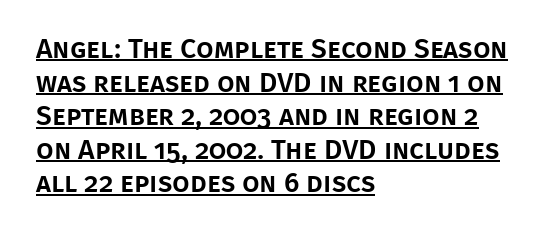
The image shows 28 px sans-serif type, upright; set left-aligned, line spacing 1.2x, normal letter spacing, underlined; low stroke contrast and a large x-height.
